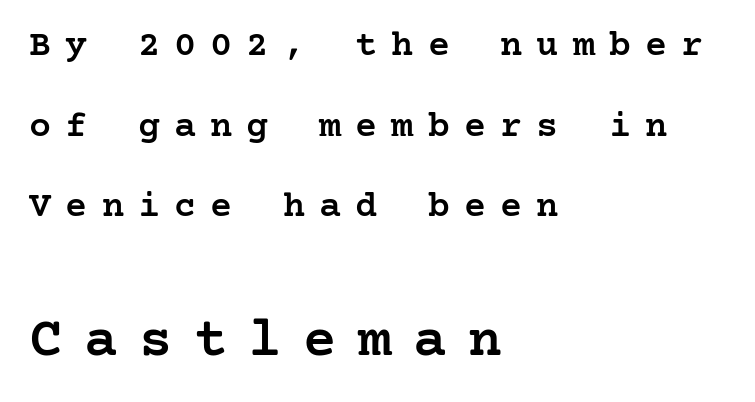
Q: Is the text bold? A: Semi-bold.
Q: Is the text italic (slanted)? A: No, it is upright.
Q: Is the typeface a serif or a sans-serif typeface? A: Serif.
Q: Is the text underlined? A: No.
Q: How is the paragraph aligned? A: Left-aligned.
Q: Is the spacing between letters normal or unusually wide? A: Unusually wide.
Q: Is the spacing between lines tight, normal or loose? A: Loose.
Q: Which block of text is set in a larger size, the first (top) or the second (bottom)? A: The second (bottom) one.
Q: Width (condensed, normal, or wide)? A: Normal.
Q: Stroke contrast? A: Low.
Q: x-height? A: Medium.
